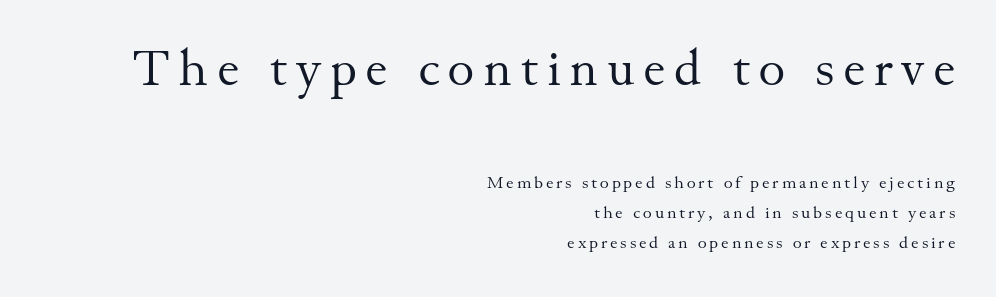
The typeface has the unassuming heft of standard copy or less. A typesetter would call this proportional, since set widths differ per character. The foot of each line stays bare and open. Is there any slant? The stems are plumb. The ragged edge is on the left, which tells us the setting is flush right.
